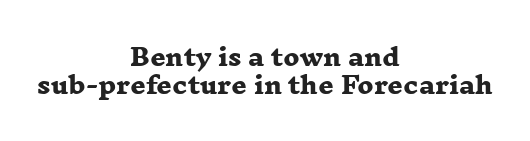
Q: Is the text bold? A: Yes.
Q: Is the text underlined? A: No.
Q: How is the paragraph aligned? A: Centered.
Q: Is the spacing between letters normal or unusually wide? A: Normal.
